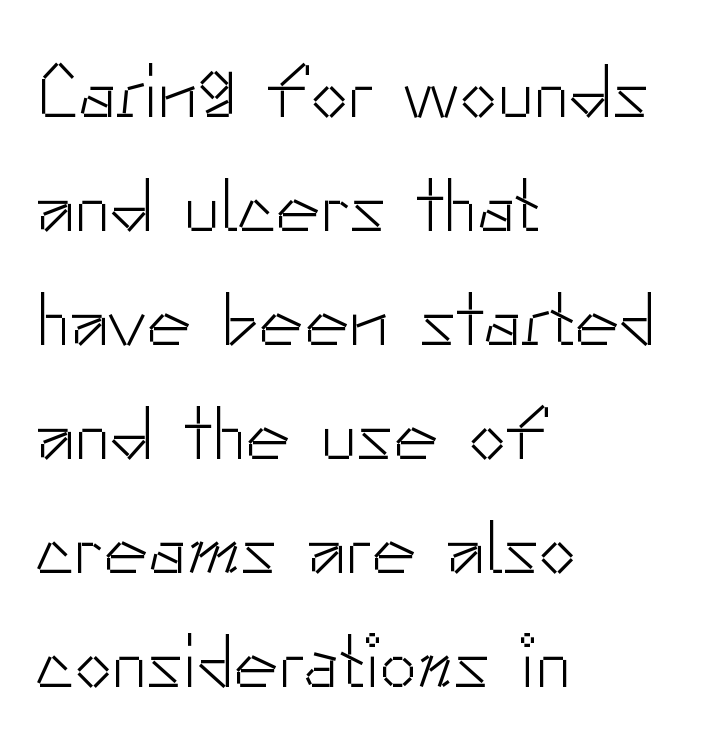
Q: Is the text bold? A: No.
Q: Is the text italic (slanted)? A: No, it is upright.
Q: Is the typeface a serif or a sans-serif typeface? A: Sans-serif.
Q: Is the text underlined? A: No.
Q: How is the paragraph aligned? A: Left-aligned.
Q: Is the spacing between letters normal or unusually wide? A: Normal.
Q: Is the spacing between lines tight, normal or loose? A: Normal.
Q: Width (condensed, normal, or wide)? A: Normal.
Q: Stroke contrast? A: Low.
Q: x-height? A: Small.
Q: Monospaced? A: No.
